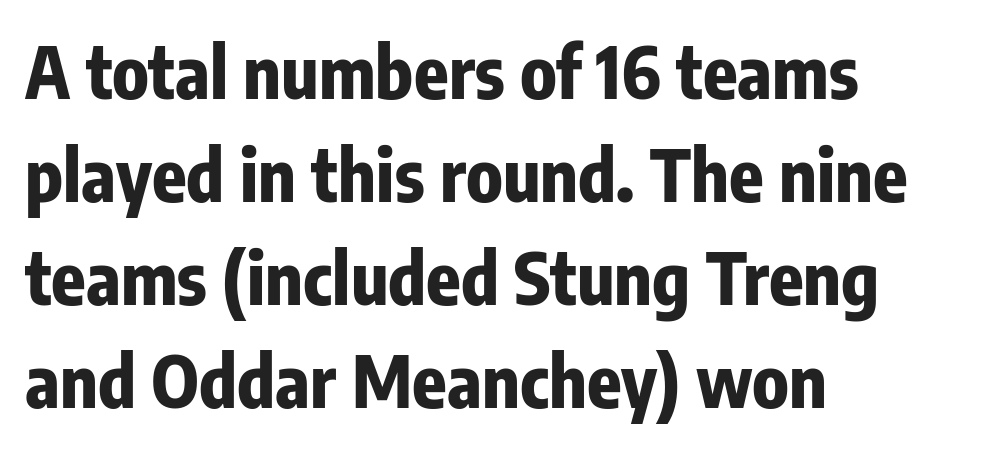
A classic flush-left, rag-right setting is used for this passage. There is no visible air inserted between adjacent glyphs. Thick stems and heavy bowls — unmistakably bold. Leading: standard. These lines are rendered in a variable-pitch font.
